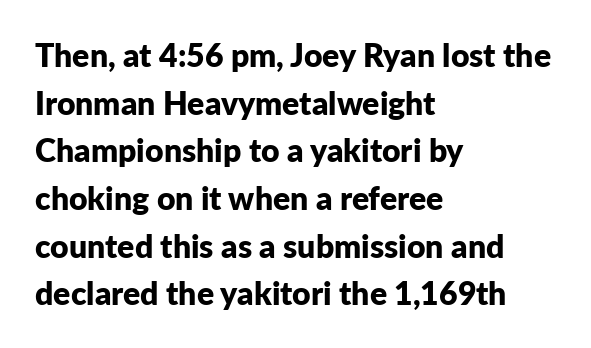
Serif or sans? Sans — the stroke terminals are bare. Visually the block forms a straight wall on the left and a jagged coastline on the right. The letterforms sit shoulder to shoulder at normal distance. Each letter keeps its own natural width here, so spacing adapts to shape. A roman cut, with each character standing at attention.
